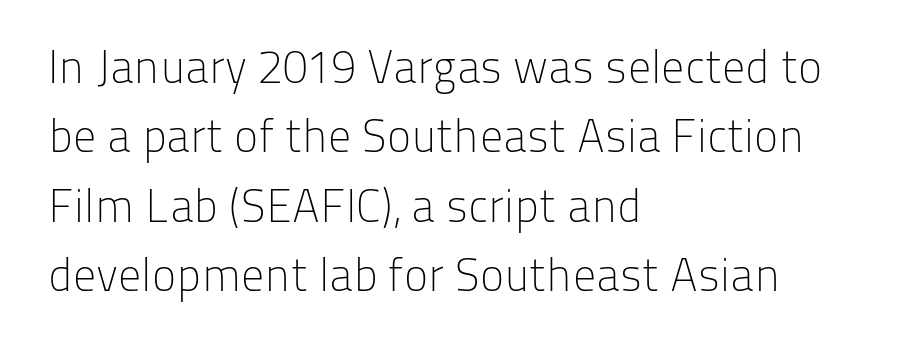
Q: Is the text bold? A: No.
Q: Is the text italic (slanted)? A: No, it is upright.
Q: Is the typeface a serif or a sans-serif typeface? A: Sans-serif.
Q: Is the text underlined? A: No.
Q: How is the paragraph aligned? A: Left-aligned.
Q: Is the spacing between letters normal or unusually wide? A: Normal.
Q: Is the spacing between lines tight, normal or loose? A: Normal.
Q: Width (condensed, normal, or wide)? A: Normal.
Q: Stroke contrast? A: Low.
Q: x-height? A: Medium.
Q: Monospaced? A: No.
